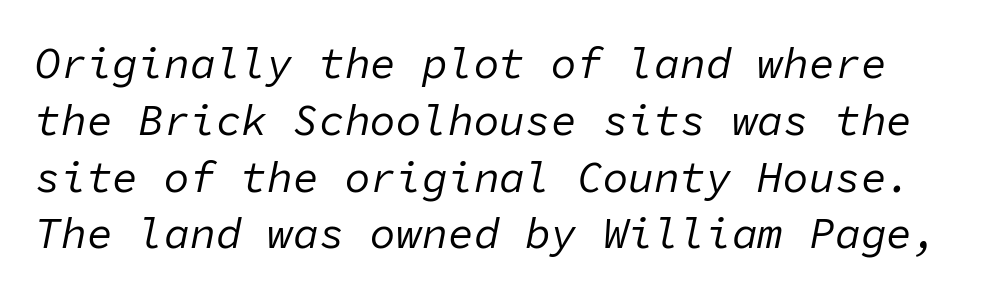
Q: Is the text bold? A: No.
Q: Is the text italic (slanted)? A: Yes, it leans right by about 11 degrees.
Q: Is the text underlined? A: No.
Q: Is the spacing between letters normal or unusually wide? A: Normal.
Q: Is the spacing between lines tight, normal or loose? A: Normal.
Q: Width (condensed, normal, or wide)? A: Normal.
Q: Stroke contrast? A: Low.
Q: x-height? A: Medium.
Q: Monospaced? A: Yes.
